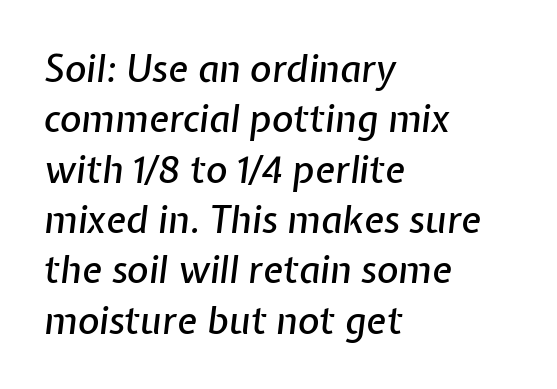
{"italic": "yes", "lean": "right", "slant_degrees": 7, "width": "normal", "stroke_contrast": "low", "x_height": "medium", "monospaced": "no", "underline": "no", "align": "left", "line_spacing": "normal", "line_spacing_ratio": 1.36, "letter_spacing": "normal", "letter_spacing_em": 0.0, "glyph_px": 37}
